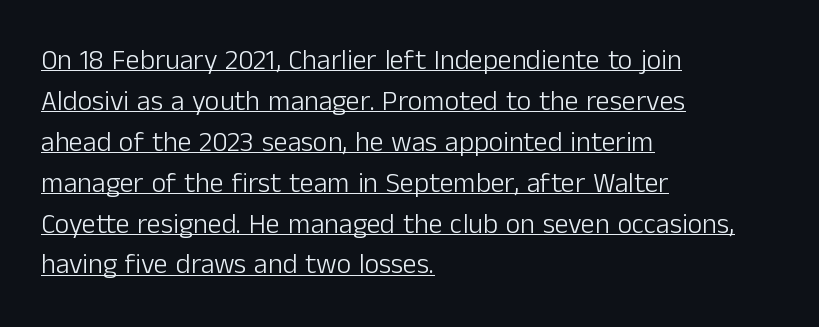
The image shows 28 px light sans-serif type, upright; set left-aligned, normal line spacing (1.46x), normal letter spacing, underlined; low stroke contrast and a medium x-height.
